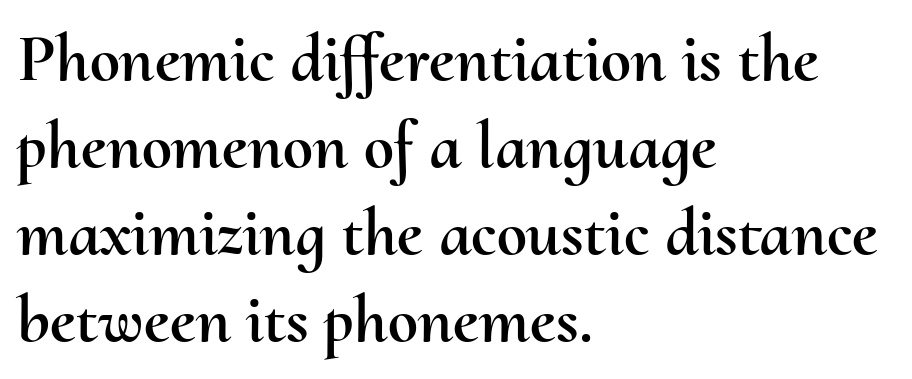
The paragraph shown leans on its left margin. You could call the tracking neutral — neither tight nor loose. The zone under the glyphs is completely vacant. A typesetter would call this leading conventional body-copy spacing. The font's upright variant was chosen for this text.
